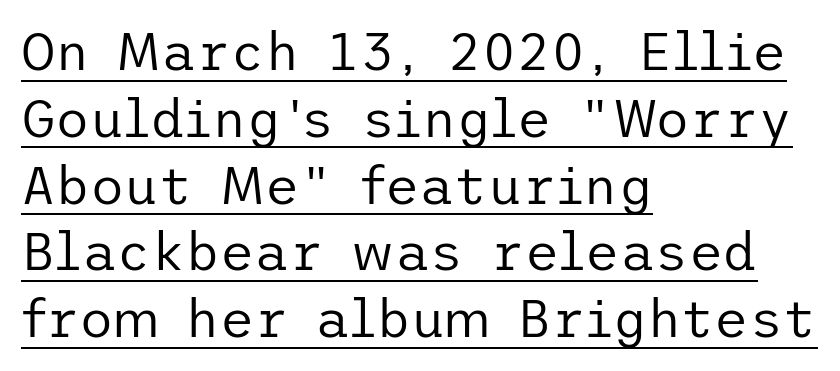
Q: Is the text bold? A: No.
Q: Is the text italic (slanted)? A: No, it is upright.
Q: Is the typeface a serif or a sans-serif typeface? A: Sans-serif.
Q: Is the text underlined? A: Yes.
Q: How is the paragraph aligned? A: Left-aligned.
Q: Is the spacing between letters normal or unusually wide? A: Normal.
Q: Is the spacing between lines tight, normal or loose? A: Normal.
Q: Width (condensed, normal, or wide)? A: Normal.
Q: Stroke contrast? A: Low.
Q: x-height? A: Medium.
